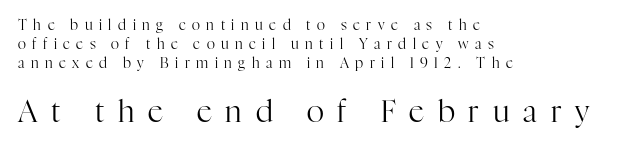
The words here are not underlined. The glyphs in this specimen are seriffed. Reading down the column, the eye jumps a familiar distance to each next line. Honestly, the letter spacing is so wide it's the main thing you notice.
